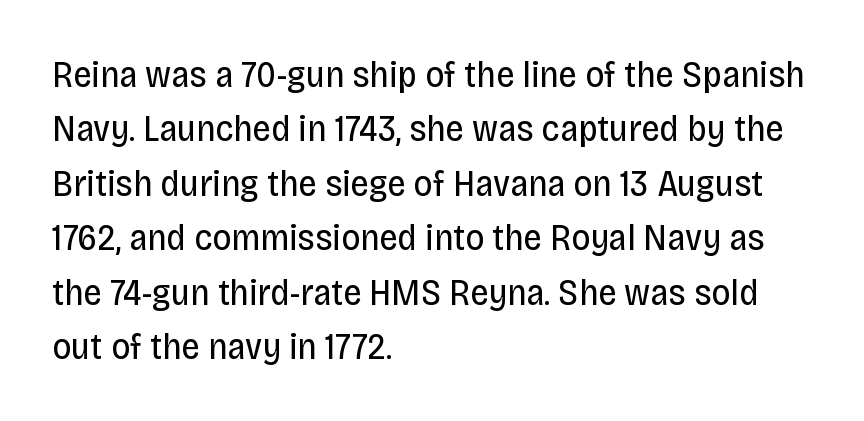
{"serif": "no", "italic": "no", "bold": "no", "weight": "regular", "width": "condensed", "stroke_contrast": "low", "x_height": "large", "monospaced": "no", "underline": "no", "align": "left", "line_spacing": "normal", "line_spacing_ratio": 1.47, "letter_spacing": "normal", "letter_spacing_em": 0.0, "glyph_px": 37}
